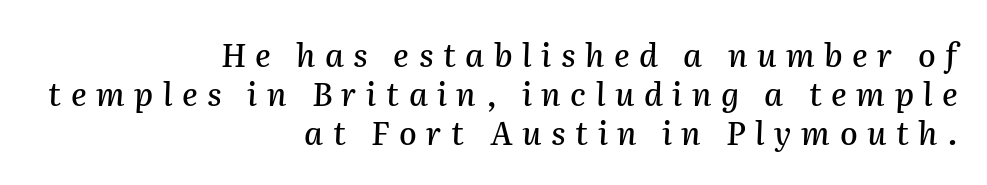
Q: Is the text italic (slanted)? A: Yes, it leans right by about 2 degrees.
Q: Is the text underlined? A: No.
Q: How is the paragraph aligned? A: Right-aligned.
Q: Is the spacing between letters normal or unusually wide? A: Unusually wide.
Q: Width (condensed, normal, or wide)? A: Normal.
Q: Stroke contrast? A: Medium.
Q: x-height? A: Medium.
Q: Monospaced? A: No.
